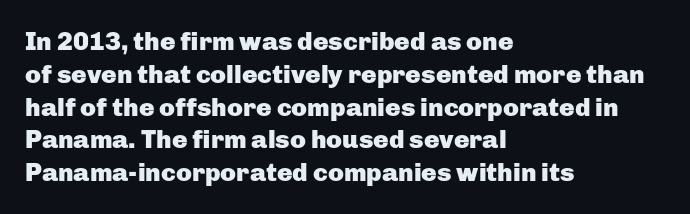
Q: Is the text bold? A: Yes.
Q: Is the text italic (slanted)? A: No, it is upright.
Q: Is the text underlined? A: No.
Q: How is the paragraph aligned? A: Left-aligned.
Q: Is the spacing between letters normal or unusually wide? A: Normal.
Q: Is the spacing between lines tight, normal or loose? A: Normal.
